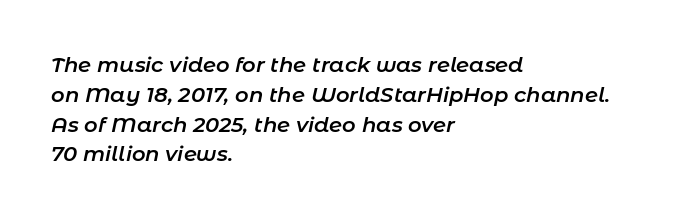
The lines are quadded left. Students, this is semibold: more ink than regular, less than bold. Decoration check: the copy has no underline. Vertically, the passage feels balanced, rows spaced as you'd expect. Notice how the stems are inclined rather than vertical — that's the hallmark of italics.
